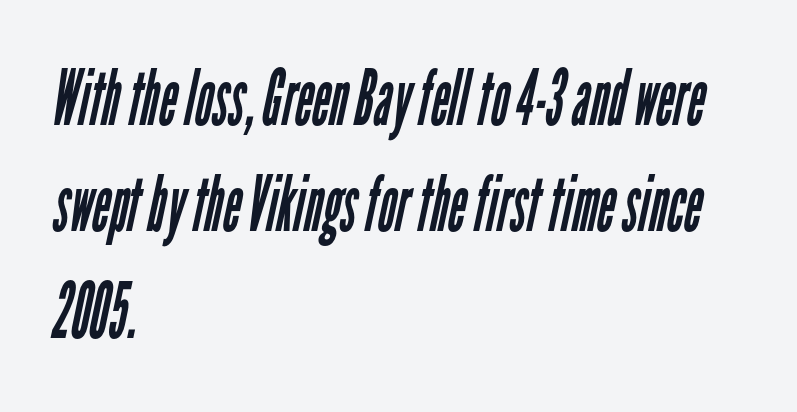
Q: Is the text bold? A: No.
Q: Is the typeface a serif or a sans-serif typeface? A: Sans-serif.
Q: Is the text underlined? A: No.
Q: How is the paragraph aligned? A: Left-aligned.
Q: Is the spacing between letters normal or unusually wide? A: Normal.
Q: Is the spacing between lines tight, normal or loose? A: Normal.
Q: Width (condensed, normal, or wide)? A: Condensed.
Q: Stroke contrast? A: Low.
Q: x-height? A: Medium.
Q: Monospaced? A: No.
